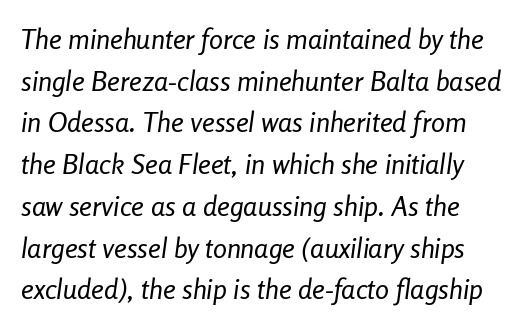
Q: Is the text bold? A: No.
Q: Is the text italic (slanted)? A: Yes, it leans right by about 8 degrees.
Q: Is the text underlined? A: No.
Q: Is the spacing between letters normal or unusually wide? A: Normal.
Q: Is the spacing between lines tight, normal or loose? A: Normal.
Q: Width (condensed, normal, or wide)? A: Condensed.
Q: Stroke contrast? A: Low.
Q: x-height? A: Medium.
Q: Monospaced? A: No.
